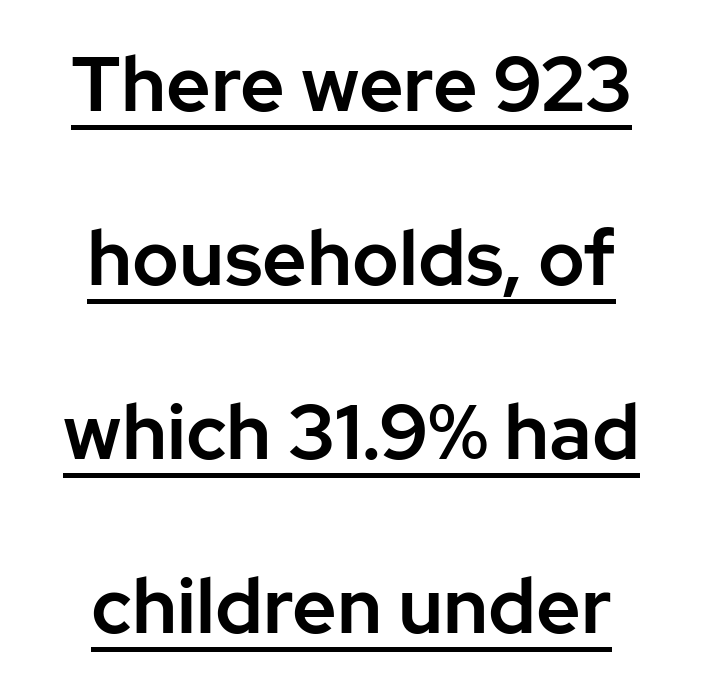
Vertically, the passage feels expansive, rows floating well apart. Casual observation: everything's sitting right in the middle. These lines are rendered in a variable-pitch font. Unlike italic type, these characters show no tilt at all. Each word holds together tightly as a unit, with standard inter-letter gaps.
